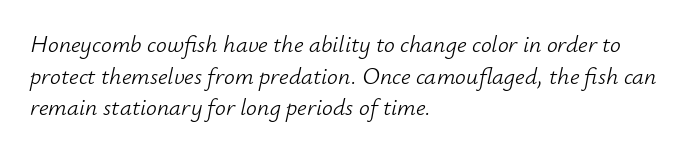
The image shows 24 px text type, italic (leaning right); set left-aligned, normal line spacing (1.32x), normal letter spacing, not underlined.
